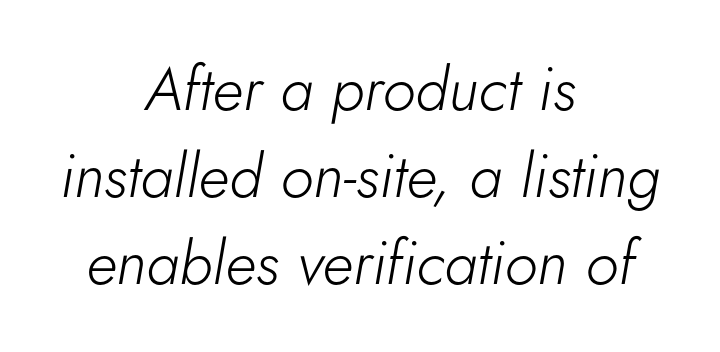
{"italic": "yes", "lean": "right", "slant_degrees": 5, "bold": "no", "weight": "light", "width": "normal", "stroke_contrast": "low", "x_height": "small", "monospaced": "no", "underline": "no", "align": "center", "line_spacing": "normal", "line_spacing_ratio": 1.43, "letter_spacing": "normal", "letter_spacing_em": 0.0, "glyph_px": 61}
